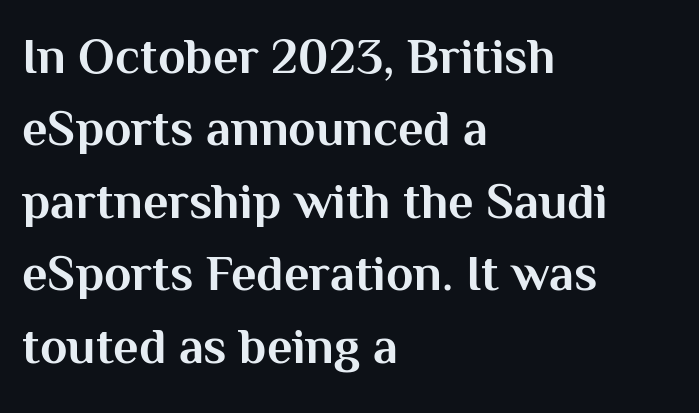
Type without underlining. Short and long lines alike share a common starting point at left. A typesetter would call this proportional, since set widths differ per character. Typesetter's note: full bold, strokes at maximum text heaviness. You can tell it's not italic because the verticals are truly vertical.
